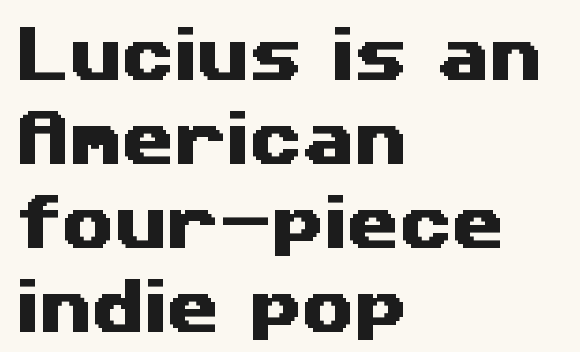
{"serif": "no", "width": "wide", "stroke_contrast": "medium", "x_height": "medium", "monospaced": "no", "underline": "no", "align": "left", "line_spacing": "normal", "line_spacing_ratio": 1.4, "letter_spacing": "normal", "letter_spacing_em": 0.0, "glyph_px": 60}
